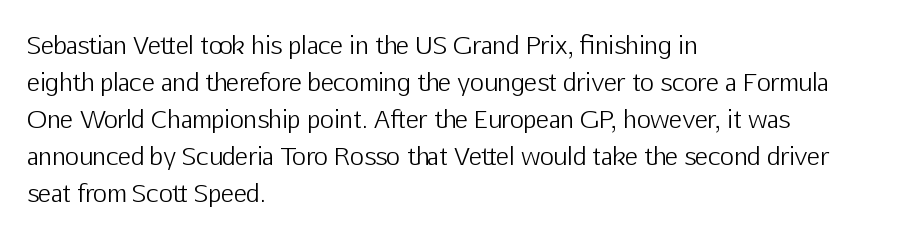
Q: Is the text bold? A: No.
Q: Is the text italic (slanted)? A: No, it is upright.
Q: Is the text underlined? A: No.
Q: How is the paragraph aligned? A: Left-aligned.
Q: Is the spacing between letters normal or unusually wide? A: Normal.
Q: Is the spacing between lines tight, normal or loose? A: Normal.
